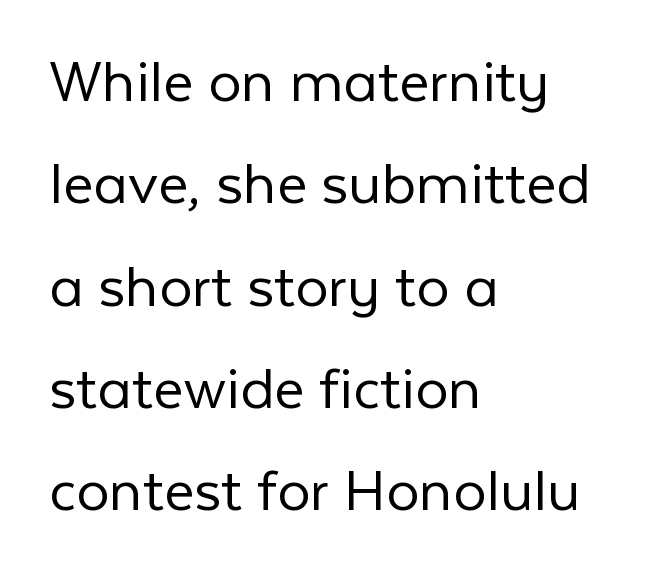
The image shows 66 px light sans-serif type, upright; set left-aligned, normal line spacing (1.55x), normal letter spacing, not underlined; low stroke contrast and a medium x-height.
